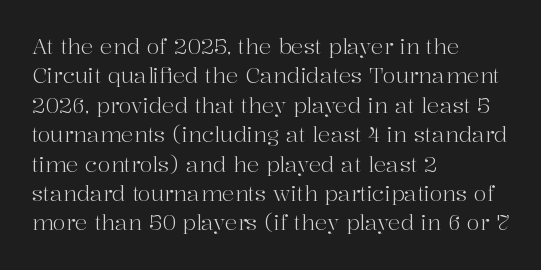
The image shows 21 px text type, upright; set left-aligned, normal line spacing (1.4x), normal letter spacing, not underlined.
